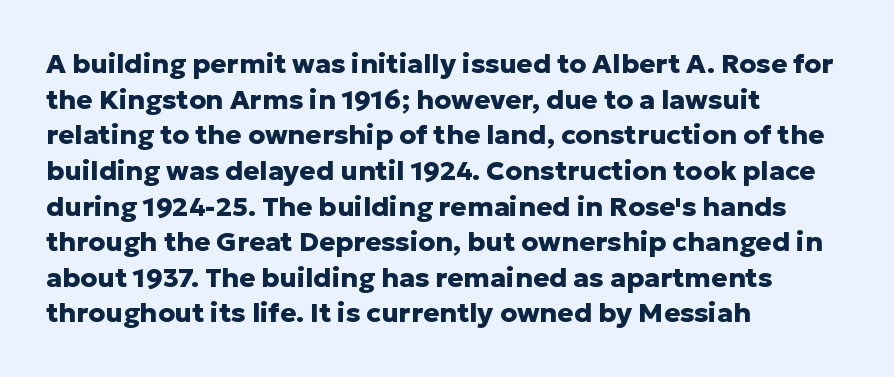
Q: Is the text bold? A: Yes.
Q: Is the text italic (slanted)? A: No, it is upright.
Q: Is the text underlined? A: No.
Q: How is the paragraph aligned? A: Left-aligned.
Q: Is the spacing between letters normal or unusually wide? A: Normal.
Q: Is the spacing between lines tight, normal or loose? A: Normal.
